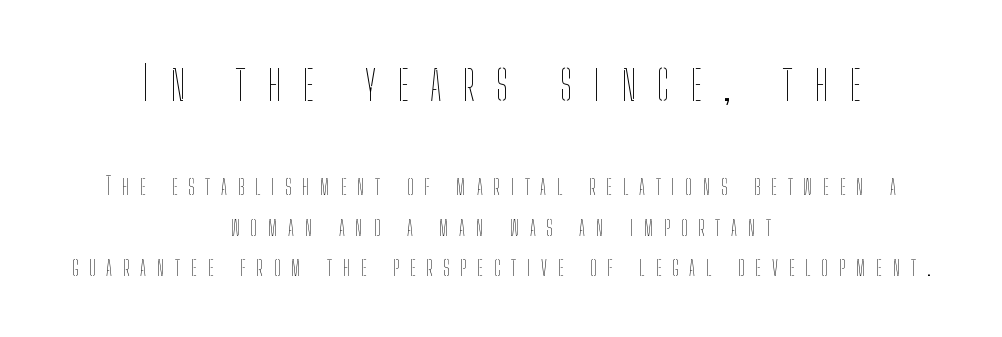
{"italic": "no", "bold": "no", "weight": "thin", "width": "condensed", "stroke_contrast": "low", "x_height": "medium", "monospaced": "no", "underline": "no", "align": "center", "line_spacing": "normal", "line_spacing_ratio": 1.69, "letter_spacing": "wide", "letter_spacing_em": 0.45, "larger_block": "first", "size_ratio": 1.96, "glyph_px": 47}
